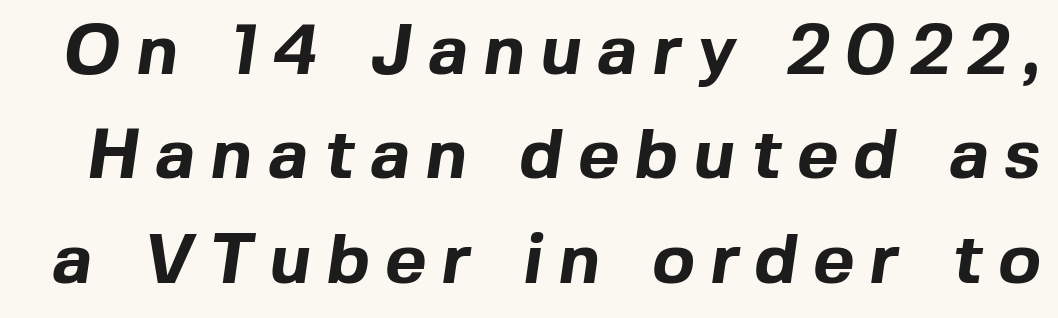
Q: Is the text bold? A: Yes.
Q: Is the typeface a serif or a sans-serif typeface? A: Sans-serif.
Q: Is the text underlined? A: No.
Q: Is the spacing between letters normal or unusually wide? A: Unusually wide.
Q: Is the spacing between lines tight, normal or loose? A: Normal.
Q: Width (condensed, normal, or wide)? A: Normal.
Q: x-height? A: Medium.
Q: Monospaced? A: No.
